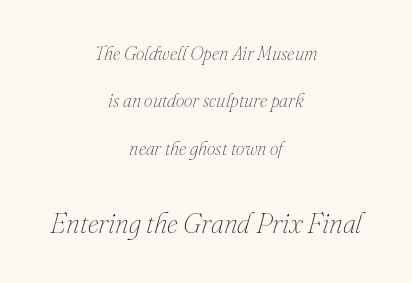
{"italic": "yes", "lean": "right", "slant_degrees": 16, "bold": "no", "weight": "thin", "width": "normal", "stroke_contrast": "medium", "x_height": "small", "monospaced": "no", "underline": "no", "align": "center", "line_spacing": "loose", "line_spacing_ratio": 2.49, "letter_spacing": "normal", "letter_spacing_em": 0.0, "larger_block": "second", "size_ratio": 1.47, "glyph_px": 28}
